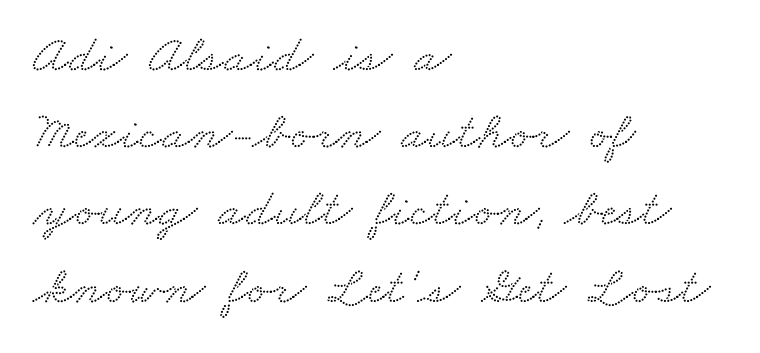
Q: Is the typeface a serif or a sans-serif typeface? A: Serif.
Q: Is the text underlined? A: No.
Q: How is the paragraph aligned? A: Left-aligned.
Q: Is the spacing between letters normal or unusually wide? A: Normal.
Q: Is the spacing between lines tight, normal or loose? A: Normal.
Q: Width (condensed, normal, or wide)? A: Wide.
Q: Stroke contrast? A: Medium.
Q: x-height? A: Small.
Q: Monospaced? A: No.
